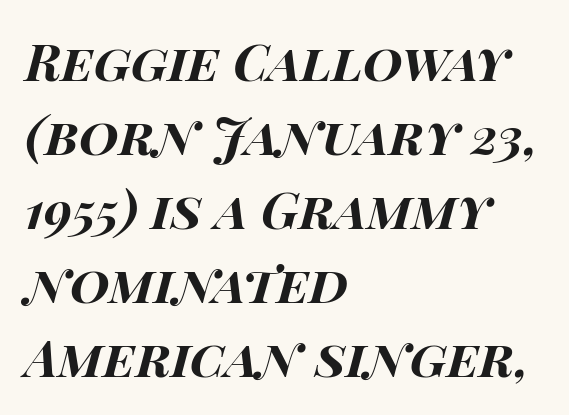
Q: Is the text bold? A: Yes.
Q: Is the text italic (slanted)? A: Yes, it leans right by about 15 degrees.
Q: Is the text underlined? A: No.
Q: How is the paragraph aligned? A: Left-aligned.
Q: Is the spacing between letters normal or unusually wide? A: Normal.
Q: Is the spacing between lines tight, normal or loose? A: Normal.
Q: Width (condensed, normal, or wide)? A: Wide.
Q: Stroke contrast? A: High.
Q: x-height? A: Large.
Q: Monospaced? A: No.
